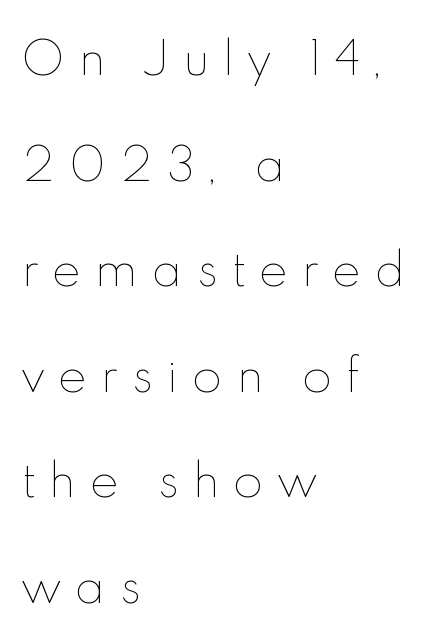
Is the block centered? No — it sits flush against the left margin. Letters have the restrained weight of plain body copy at most. This sample has the flowing, uneven cadence of proportional lettering. The designer dialed line spacing up above the default. Plain, unruled lines of type. Vertical strokes here are truly vertical.
